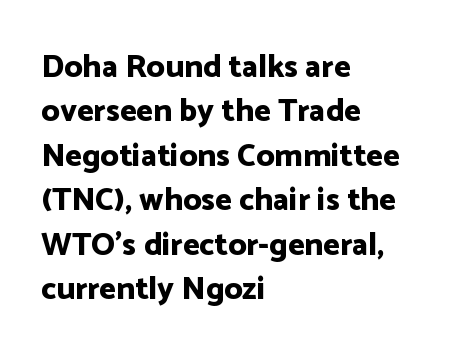
The image shows 32 px bold sans-serif type, upright; set left-aligned, normal line spacing (1.39x), normal letter spacing, not underlined; low stroke contrast and a medium x-height.
